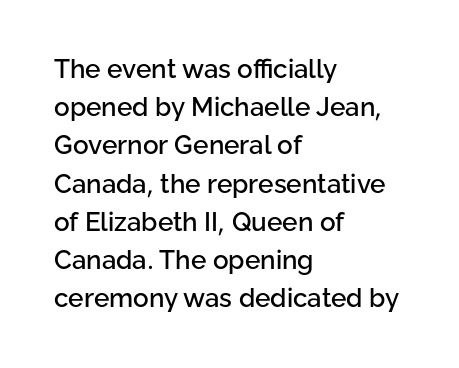
Glance below the letters and you will spot only blank space. Interline gaps are of average width in this sample. The type sits square on the baseline with zero lean. The text block is weighted toward the left margin, trailing off unevenly rightward. These lines keep a tight, regular rhythm from letter to letter.
